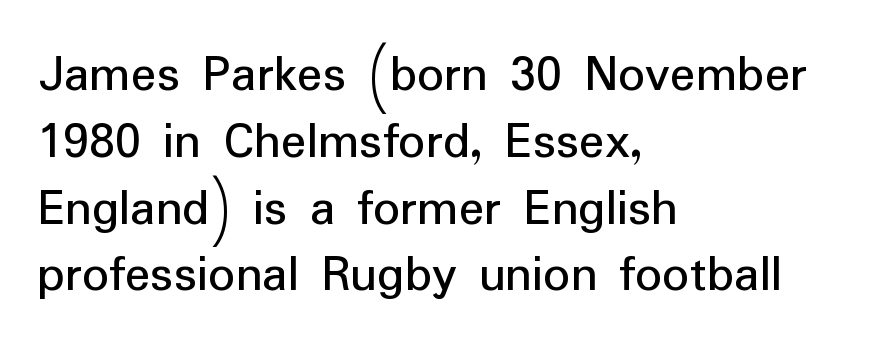
Looks like regular typesetting: each glyph gets only the width it needs. The lettering stays uniformly vertical, giving the passage a roman look. Reading down the block, your eye returns to a fixed left position each line. Vertical spacing — default. The space beneath each line is pristine and unruled. Check where the strokes stop: nothing finishes them off — pure sans.
